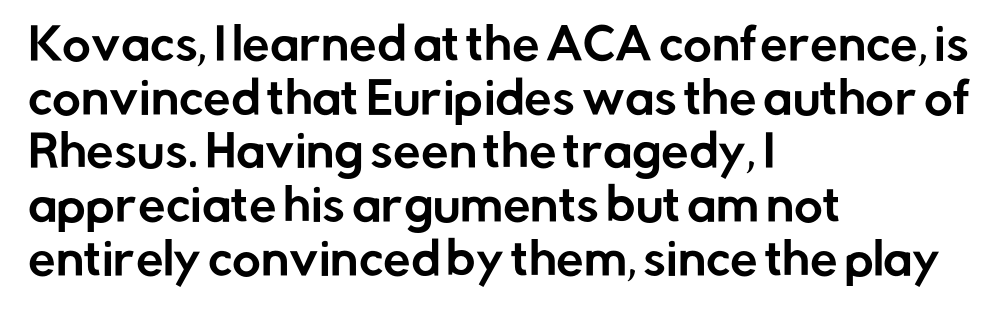
The image shows 44 px sans-serif type, upright; set left-aligned, line spacing 1.22x, normal letter spacing, not underlined; low stroke contrast and a medium x-height.
